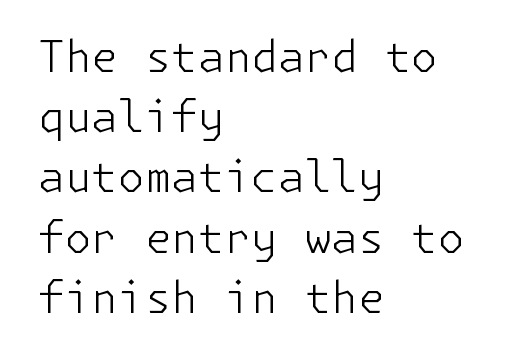
The image shows 43 px light sans-serif type, upright; set left-aligned, normal line spacing (1.4x), normal letter spacing, not underlined; low stroke contrast and a medium x-height.
